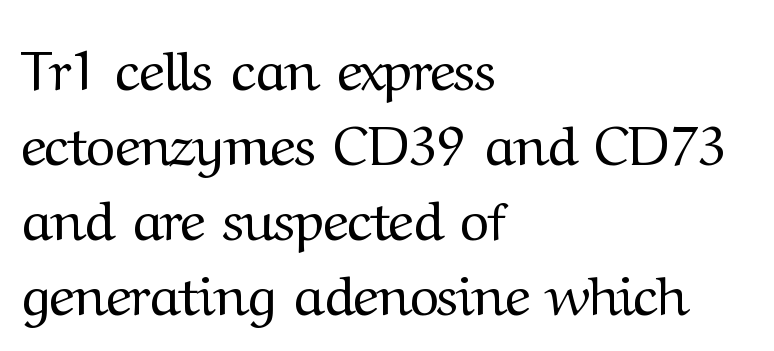
{"serif": "yes", "italic": "no", "bold": "no", "weight": "regular", "width": "normal", "stroke_contrast": "medium", "x_height": "medium", "monospaced": "no", "underline": "no", "align": "left", "line_spacing": "normal", "line_spacing_ratio": 1.34, "letter_spacing": "normal", "letter_spacing_em": 0.0, "glyph_px": 56}
